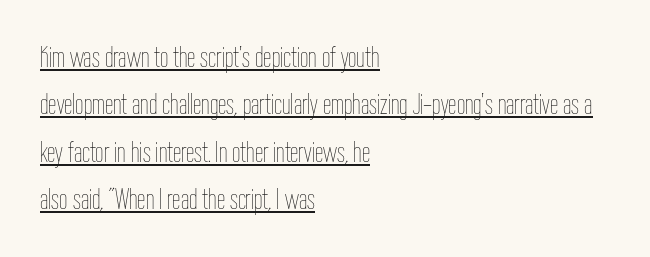
Q: Is the text bold? A: No.
Q: Is the text italic (slanted)? A: No, it is upright.
Q: Is the text underlined? A: Yes.
Q: How is the paragraph aligned? A: Left-aligned.
Q: Is the spacing between letters normal or unusually wide? A: Normal.
Q: Is the spacing between lines tight, normal or loose? A: Normal.
Q: Width (condensed, normal, or wide)? A: Condensed.
Q: Stroke contrast? A: Low.
Q: x-height? A: Medium.
Q: Monospaced? A: No.
